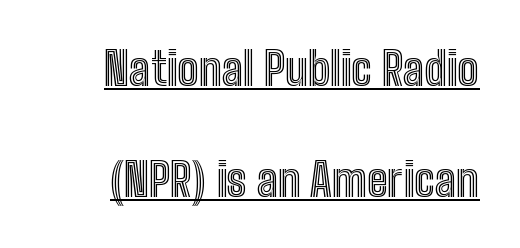
{"italic": "no", "width": "condensed", "x_height": "medium", "monospaced": "no", "underline": "yes", "line_spacing": "loose", "line_spacing_ratio": 2.46, "letter_spacing": "normal", "letter_spacing_em": 0.0, "glyph_px": 45}
